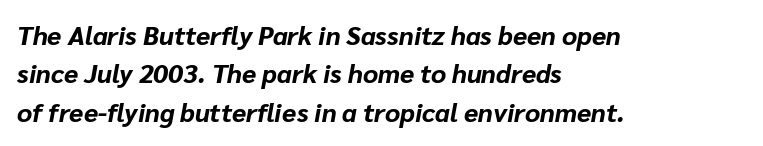
{"italic": "yes", "lean": "right", "slant_degrees": 10, "bold": "yes", "underline": "no", "align": "left", "line_spacing": "normal", "line_spacing_ratio": 1.48, "letter_spacing": "normal", "letter_spacing_em": 0.0, "glyph_px": 26}
